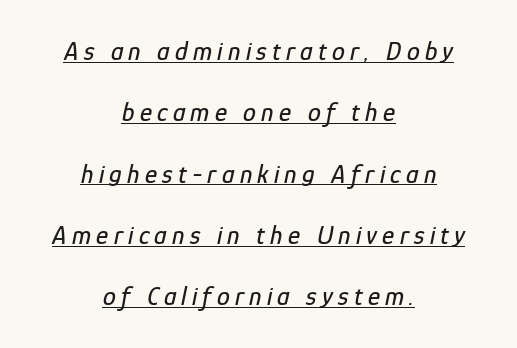
{"italic": "yes", "lean": "right", "slant_degrees": 12, "underline": "yes", "align": "center", "line_spacing": "loose", "line_spacing_ratio": 2.36, "letter_spacing": "wide", "letter_spacing_em": 0.2, "glyph_px": 26}
